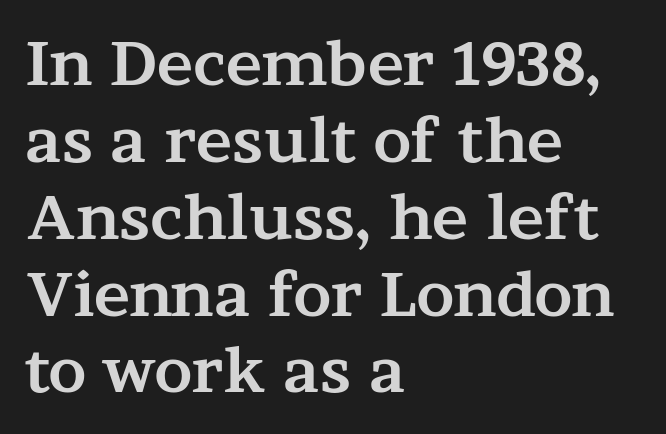
A typesetter would call this proportional, since set widths differ per character. Are there feet on the stems? There are — it's a serif. The vertical gap from one line to the next is medium. The letters sit at their default tracking, neither squeezed nor spread.
